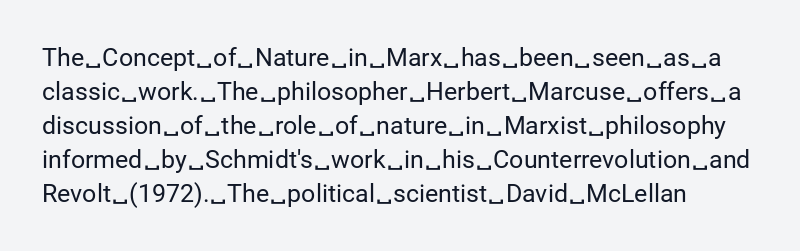
The space between consecutive lines is moderate. This reads as an unemphasized weight, regular at the heaviest. The lettering stays uniformly vertical, giving the passage a roman look. The rendering keeps characters at their native spacing. The foot of each line stays bare and open.
